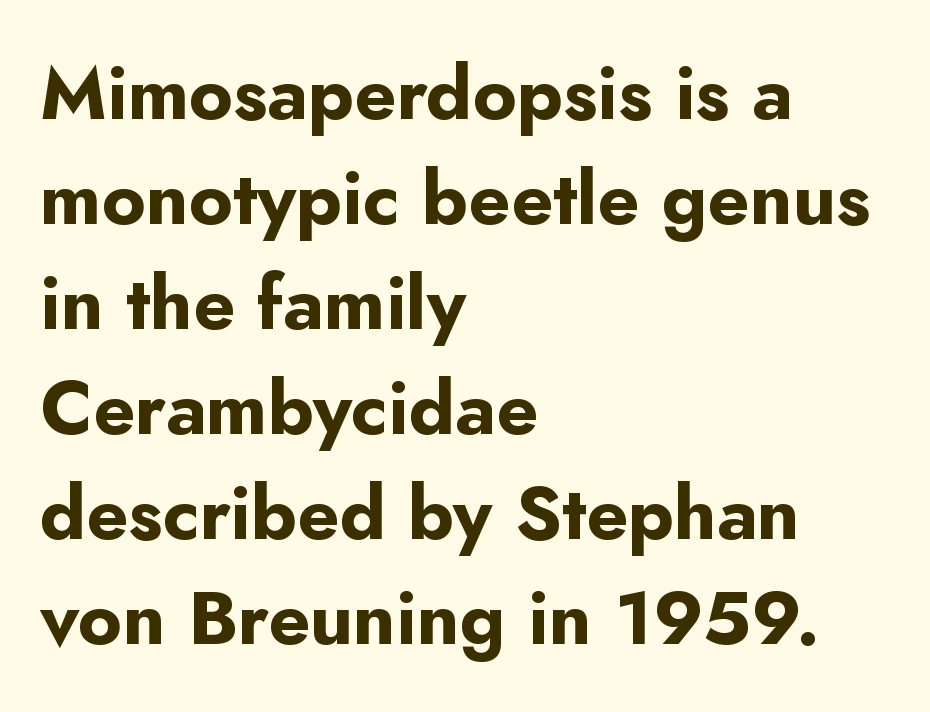
The image shows 75 px bold sans-serif type, upright; set left-aligned, normal line spacing (1.4x), normal letter spacing, not underlined; low stroke contrast and a small x-height.
